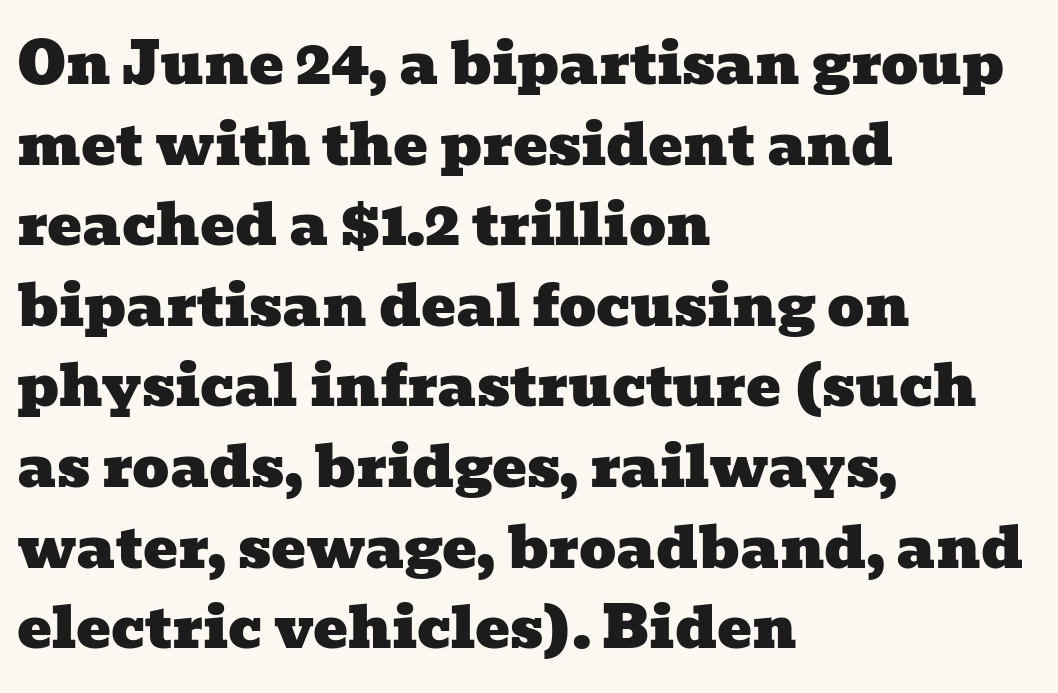
Q: Is the typeface a serif or a sans-serif typeface? A: Serif.
Q: Is the text underlined? A: No.
Q: How is the paragraph aligned? A: Left-aligned.
Q: Is the spacing between letters normal or unusually wide? A: Normal.
Q: Is the spacing between lines tight, normal or loose? A: Normal.
Q: Width (condensed, normal, or wide)? A: Wide.
Q: Stroke contrast? A: Low.
Q: x-height? A: Medium.
Q: Monospaced? A: No.
